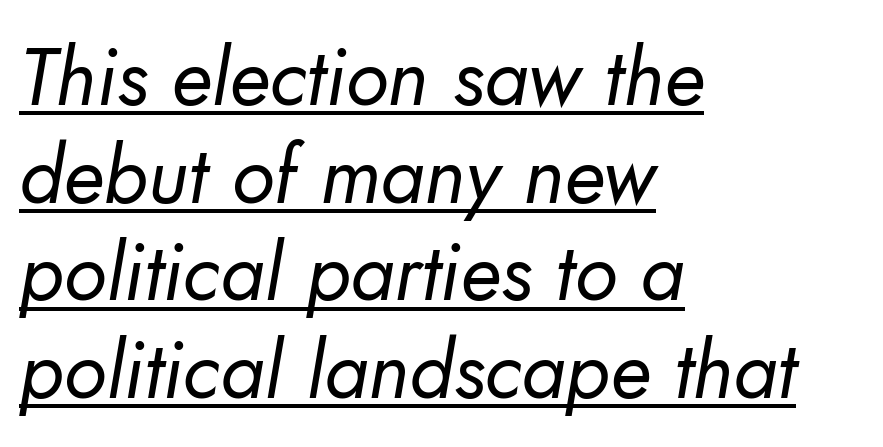
The rendering uses the underline text-decoration. Weight: not bold — regular or lighter. Note: no serifs on the glyphs. Is this a fixed-width face? No — the glyphs have proportional, varying widths. The letterforms sit shoulder to shoulder at normal distance.
